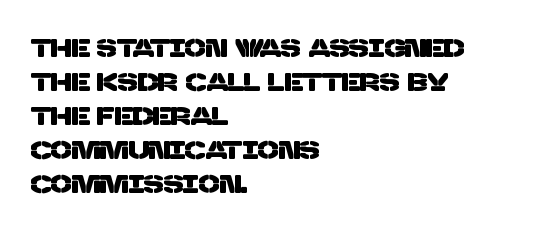
The image shows 25 px text type; set left-aligned, normal line spacing (1.36x), normal letter spacing, not underlined.
